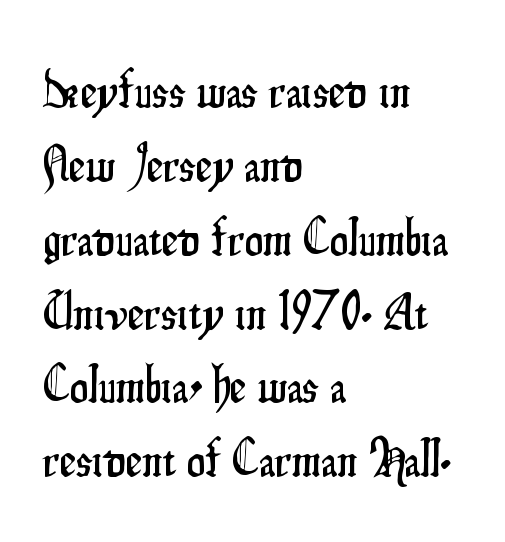
Q: Is the text italic (slanted)? A: No, it is upright.
Q: Is the typeface a serif or a sans-serif typeface? A: Sans-serif.
Q: Is the text underlined? A: No.
Q: How is the paragraph aligned? A: Left-aligned.
Q: Is the spacing between letters normal or unusually wide? A: Normal.
Q: Is the spacing between lines tight, normal or loose? A: Normal.
Q: Width (condensed, normal, or wide)? A: Condensed.
Q: Stroke contrast? A: Low.
Q: x-height? A: Small.
Q: Monospaced? A: No.
